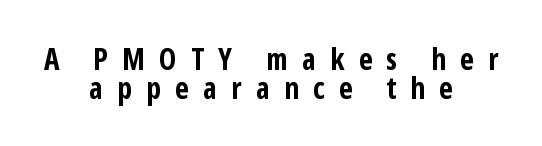
The image shows 30 px bold, condensed sans-serif type, upright; set centered, tight line spacing (0.97x), unusually wide letter spacing (+0.48 em), not underlined; low stroke contrast and a medium x-height.
